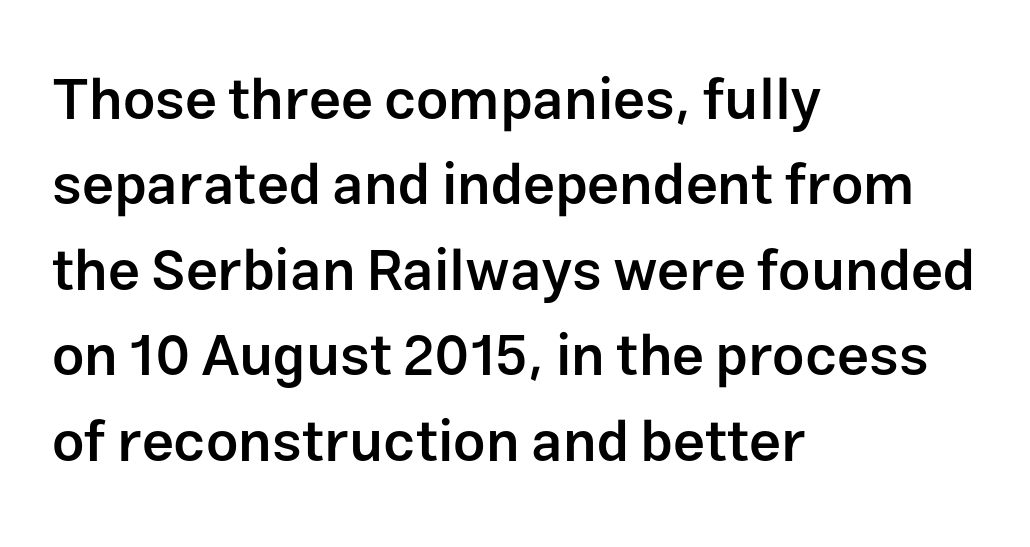
No extra tracking has been applied to these lines. This sample uses a sans-serif face. Glance below the letters and you will spot only blank space. Spacing verdict: proportional, widths tailored to each character. Which margin do the lines hug? The left one — the right edge is uneven. Is the type bold? Partly — it's a semibold, heavier than regular but not fully bold.
